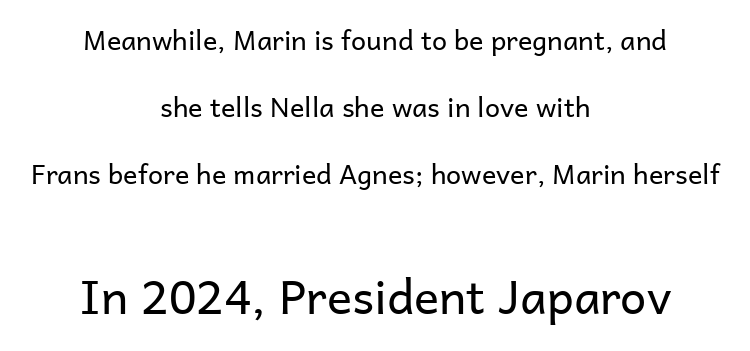
{"serif": "no", "italic": "no", "bold": "no", "weight": "regular", "width": "normal", "stroke_contrast": "low", "x_height": "medium", "monospaced": "no", "underline": "no", "align": "center", "line_spacing": "loose", "line_spacing_ratio": 2.49, "letter_spacing": "normal", "letter_spacing_em": 0.0, "larger_block": "second", "size_ratio": 1.74, "glyph_px": 47}
